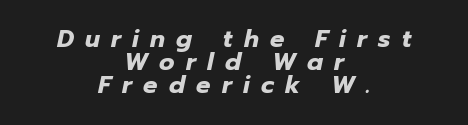
The passage shown leans; its letterforms are oblique. The rendering inserts visible extra space after every character. The foot of each line stays bare and open. This rendering uses center alignment, leaving both contours irregular but symmetric. One glance says dense: line gaps are narrower than usual.
